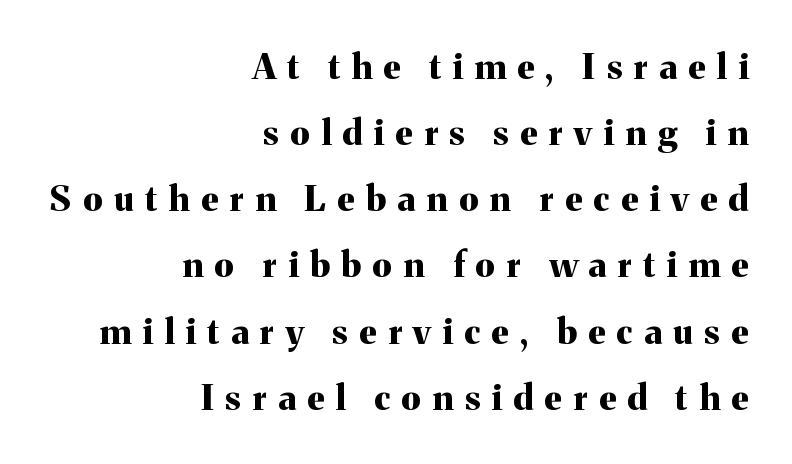
The image shows 35 px bold serif type, upright; set right-aligned, line spacing 1.89x, unusually wide letter spacing (+0.33 em), not underlined; medium stroke contrast and a medium x-height.
